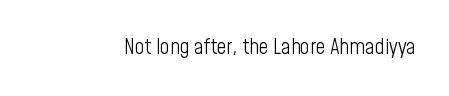
Q: Is the text bold? A: No.
Q: Is the text italic (slanted)? A: No, it is upright.
Q: Is the text underlined? A: No.
Q: Is the spacing between letters normal or unusually wide? A: Normal.
